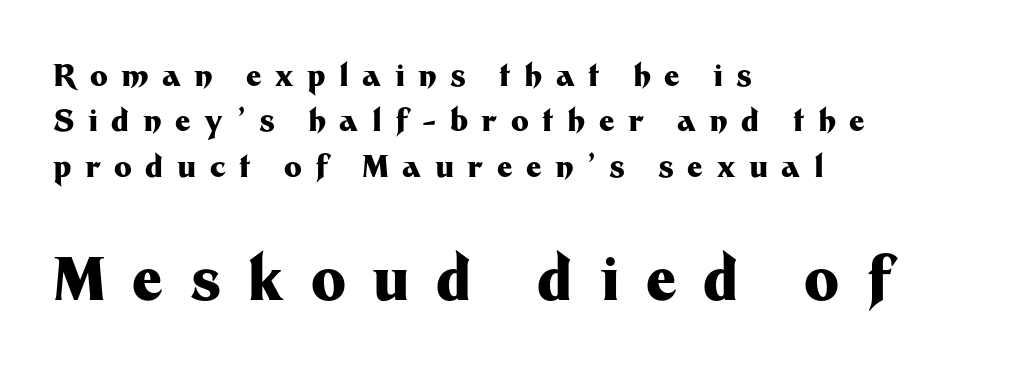
Q: Is the text bold? A: Yes.
Q: Is the text italic (slanted)? A: No, it is upright.
Q: Is the typeface a serif or a sans-serif typeface? A: Sans-serif.
Q: Is the text underlined? A: No.
Q: How is the paragraph aligned? A: Left-aligned.
Q: Is the spacing between letters normal or unusually wide? A: Unusually wide.
Q: Is the spacing between lines tight, normal or loose? A: Normal.
Q: Which block of text is set in a larger size, the first (top) or the second (bottom)? A: The second (bottom) one.
Q: Width (condensed, normal, or wide)? A: Normal.
Q: Stroke contrast? A: Medium.
Q: x-height? A: Medium.
Q: Monospaced? A: No.
